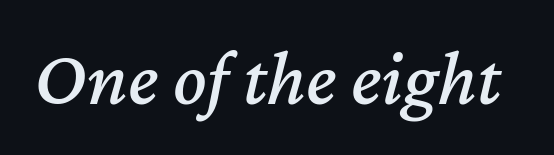
{"italic": "yes", "lean": "right", "slant_degrees": 12, "width": "normal", "stroke_contrast": "medium", "x_height": "medium", "monospaced": "no", "underline": "no", "letter_spacing": "normal", "letter_spacing_em": 0.0, "glyph_px": 78}
